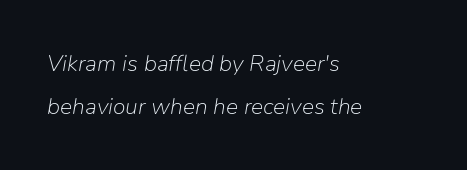
{"italic": "yes", "lean": "right", "slant_degrees": 9, "bold": "no", "underline": "no", "align": "left", "line_spacing_ratio": 1.86, "letter_spacing": "normal", "letter_spacing_em": 0.0, "glyph_px": 23}
